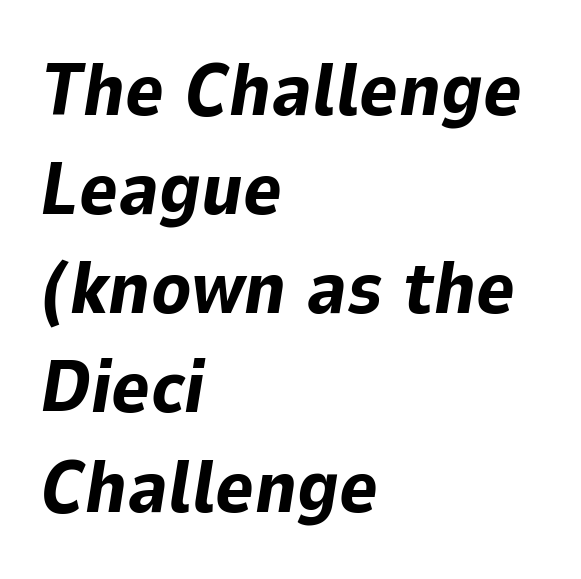
Q: Is the text bold? A: Yes.
Q: Is the text italic (slanted)? A: Yes, it leans right by about 9 degrees.
Q: Is the text underlined? A: No.
Q: How is the paragraph aligned? A: Left-aligned.
Q: Is the spacing between letters normal or unusually wide? A: Normal.
Q: Is the spacing between lines tight, normal or loose? A: Normal.
Q: Width (condensed, normal, or wide)? A: Normal.
Q: Stroke contrast? A: Low.
Q: x-height? A: Medium.
Q: Monospaced? A: No.
